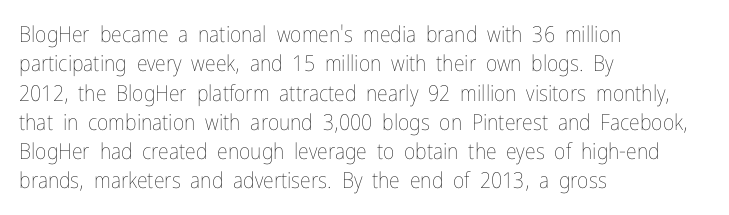
Q: Is the text bold? A: No.
Q: Is the text italic (slanted)? A: No, it is upright.
Q: Is the text underlined? A: No.
Q: How is the paragraph aligned? A: Left-aligned.
Q: Is the spacing between letters normal or unusually wide? A: Normal.
Q: Is the spacing between lines tight, normal or loose? A: Normal.
